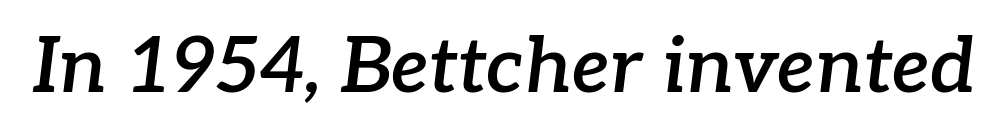
{"serif": "yes", "italic": "yes", "lean": "right", "slant_degrees": 7, "bold": "semi", "weight": "semibold", "width": "normal", "stroke_contrast": "low", "x_height": "medium", "monospaced": "no", "underline": "no", "letter_spacing": "normal", "letter_spacing_em": 0.0, "glyph_px": 77}
